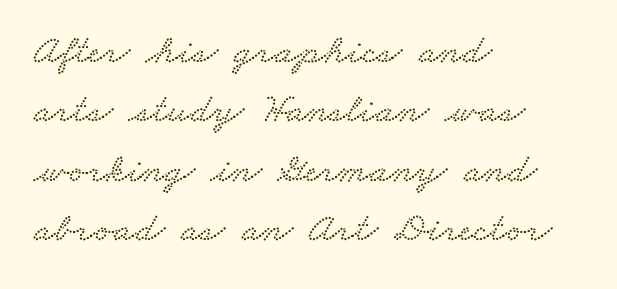
{"serif": "yes", "width": "wide", "stroke_contrast": "low", "x_height": "small", "monospaced": "no", "underline": "no", "align": "left", "line_spacing": "normal", "line_spacing_ratio": 1.45, "letter_spacing": "normal", "letter_spacing_em": 0.0, "glyph_px": 41}
